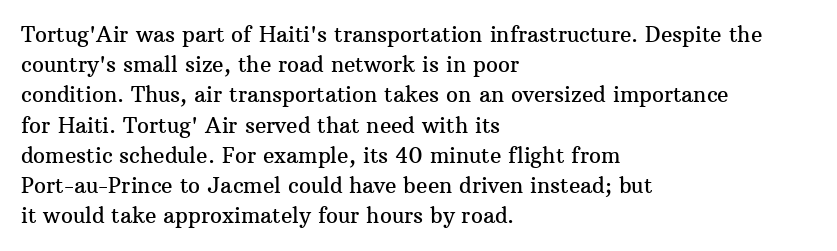
Q: Is the text italic (slanted)? A: No, it is upright.
Q: Is the text underlined? A: No.
Q: How is the paragraph aligned? A: Left-aligned.
Q: Is the spacing between letters normal or unusually wide? A: Normal.
Q: Is the spacing between lines tight, normal or loose? A: Normal.
